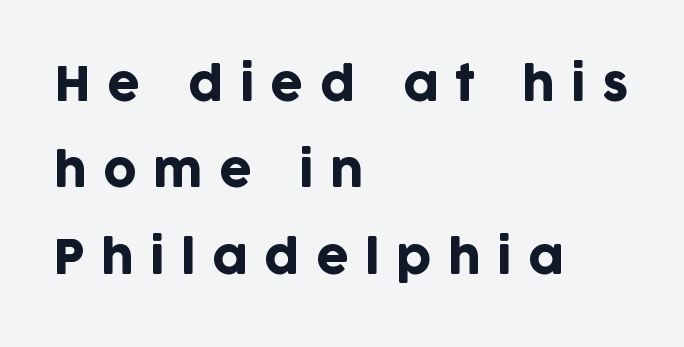
Are there feet on the stems? There aren't — it's a sans. Think of a printed novel: that variable character pitch is what you see here. A roman cut, with each character standing at attention. The gaps between neighbouring characters are conspicuously large. Check under the words: just untouched page. The compositor pushed each line to the left boundary.
